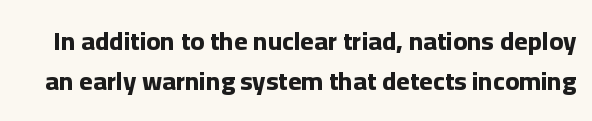
Q: Is the text bold? A: Yes.
Q: Is the text italic (slanted)? A: No, it is upright.
Q: Is the text underlined? A: No.
Q: Is the spacing between letters normal or unusually wide? A: Normal.
Q: Is the spacing between lines tight, normal or loose? A: Normal.
